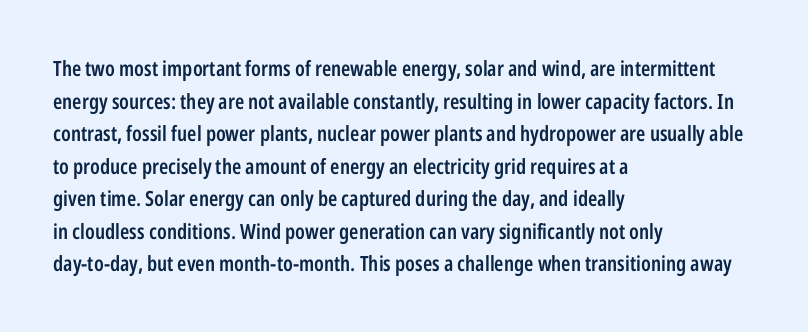
Decoration check: the copy has no underline. If you drew a ruler down the left edge, every line would touch it. How would I describe the line gaps? Plain and ordinary. The characters look somewhat weighty, a semibold short of true bold. Ordinary non-slanted type is in use.
